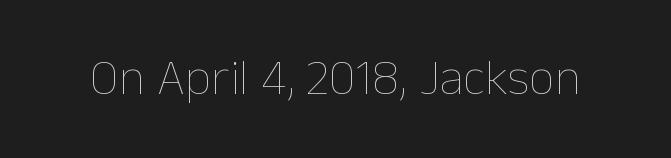
{"italic": "no", "bold": "no", "weight": "thin", "width": "normal", "stroke_contrast": "low", "x_height": "medium", "monospaced": "no", "underline": "no", "letter_spacing": "normal", "letter_spacing_em": 0.0, "glyph_px": 51}
